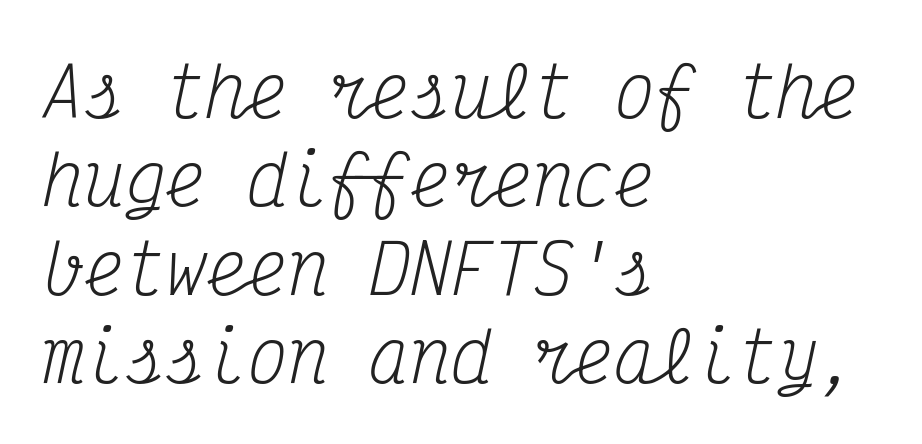
The image shows 68 px regular-weight, condensed serif type, italic (leaning right), monospaced; set left-aligned, normal line spacing (1.3x), normal letter spacing, not underlined; medium stroke contrast and a medium x-height.
